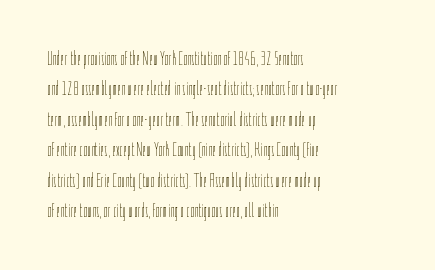
The image shows 20 px text type, upright; set left-aligned, normal line spacing (1.52x), normal letter spacing, not underlined.
